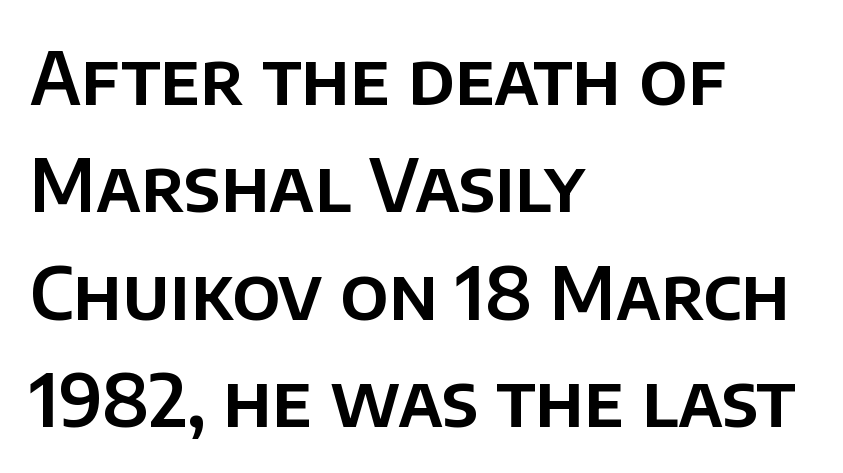
The image shows 72 px sans-serif type, upright; set left-aligned, normal line spacing (1.49x), normal letter spacing, not underlined; low stroke contrast and a large x-height.
